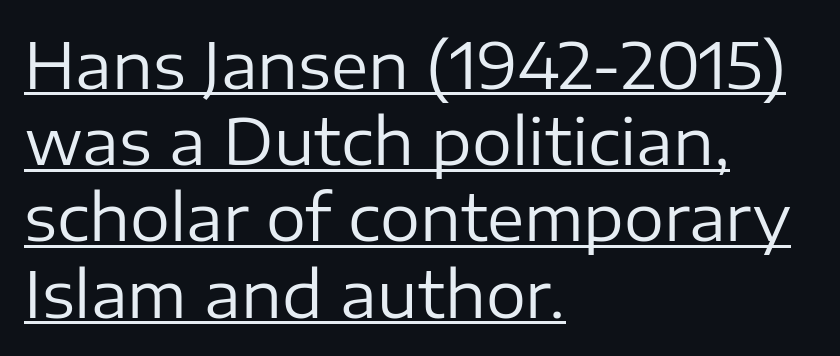
Q: Is the text bold? A: No.
Q: Is the text italic (slanted)? A: No, it is upright.
Q: Is the typeface a serif or a sans-serif typeface? A: Sans-serif.
Q: Is the text underlined? A: Yes.
Q: How is the paragraph aligned? A: Left-aligned.
Q: Is the spacing between letters normal or unusually wide? A: Normal.
Q: Width (condensed, normal, or wide)? A: Normal.
Q: Stroke contrast? A: Low.
Q: x-height? A: Medium.
Q: Monospaced? A: No.
